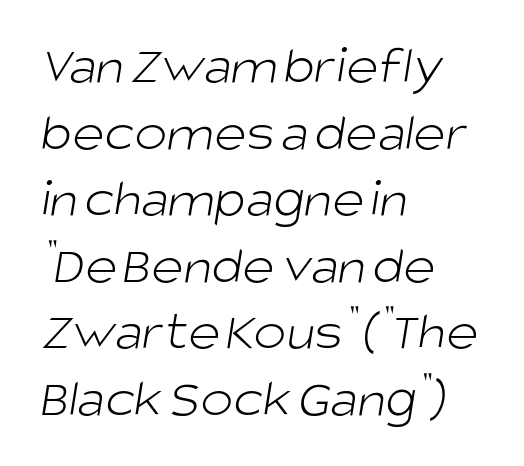
{"serif": "no", "bold": "no", "weight": "light", "width": "normal", "stroke_contrast": "low", "x_height": "large", "monospaced": "no", "underline": "no", "align": "left", "line_spacing_ratio": 1.21, "letter_spacing": "normal", "letter_spacing_em": 0.0, "glyph_px": 55}
